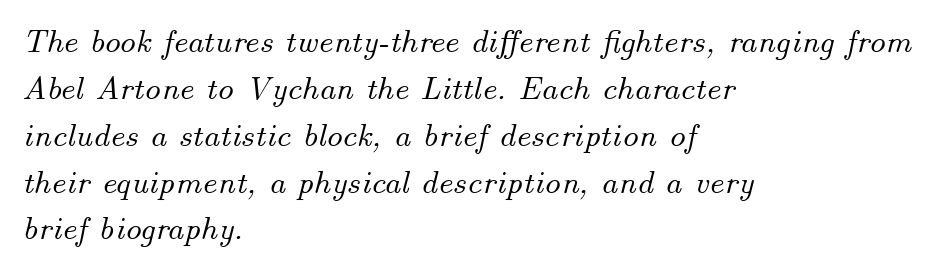
Compared with typical body copy, the letter spacing here is the same. Line beginnings align vertically; line endings do not. Normally led — the rows are evenly, conventionally spaced. Character widths vary here, with narrow letters taking less room than wide ones. This rendering features lettering with no underline.
